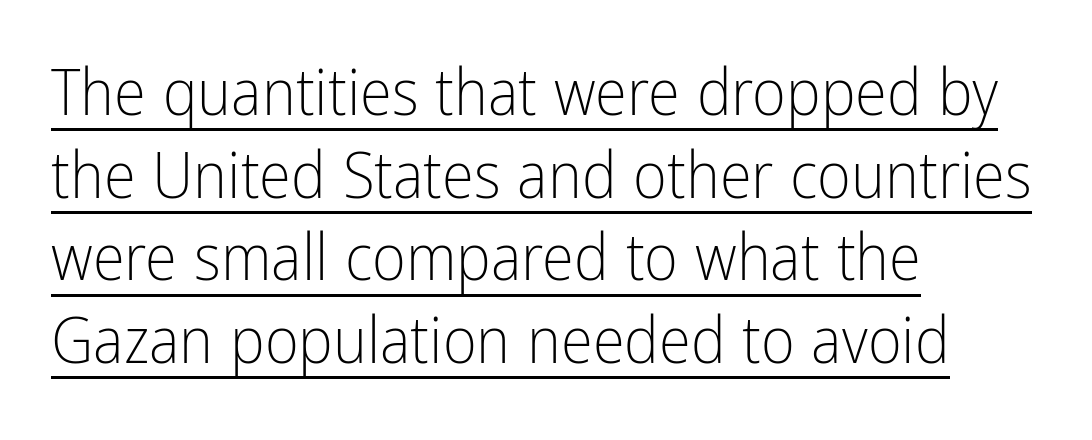
{"serif": "no", "italic": "no", "bold": "no", "weight": "light", "width": "condensed", "stroke_contrast": "low", "x_height": "medium", "monospaced": "no", "underline": "yes", "align": "left", "line_spacing": "normal", "line_spacing_ratio": 1.27, "letter_spacing": "normal", "letter_spacing_em": 0.0, "glyph_px": 65}
